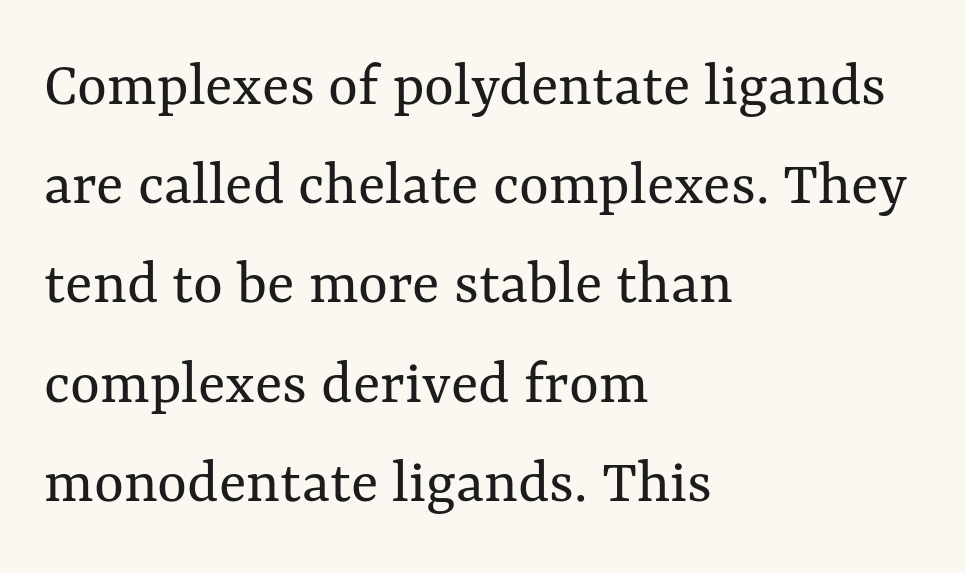
Q: Is the text bold? A: No.
Q: Is the text italic (slanted)? A: No, it is upright.
Q: Is the text underlined? A: No.
Q: How is the paragraph aligned? A: Left-aligned.
Q: Is the spacing between letters normal or unusually wide? A: Normal.
Q: Is the spacing between lines tight, normal or loose? A: Normal.
Q: Width (condensed, normal, or wide)? A: Normal.
Q: Stroke contrast? A: Medium.
Q: x-height? A: Medium.
Q: Monospaced? A: No.
